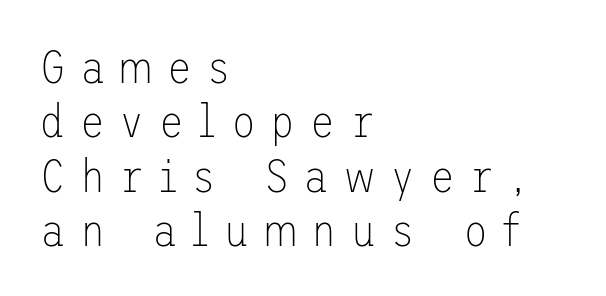
Q: Is the text bold? A: No.
Q: Is the text italic (slanted)? A: No, it is upright.
Q: Is the typeface a serif or a sans-serif typeface? A: Sans-serif.
Q: Is the text underlined? A: No.
Q: How is the paragraph aligned? A: Left-aligned.
Q: Is the spacing between letters normal or unusually wide? A: Unusually wide.
Q: Width (condensed, normal, or wide)? A: Normal.
Q: Stroke contrast? A: Low.
Q: x-height? A: Medium.
